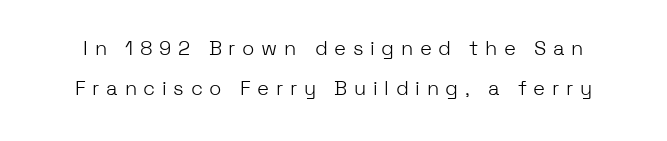
Rule under the text: the space is simply empty. Rows of type keep a wide berth in the vertical direction. Think standard paragraph weight, or any step lighter than that. Inter-character spacing is expanded well beyond the font's built-in metrics. Do the letters lean? They stand straight.
